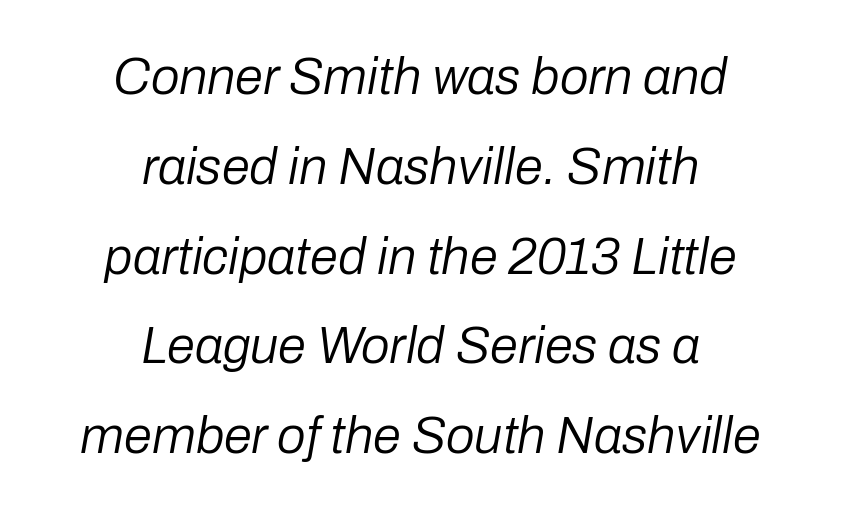
Underlining? Definitely not there. Every row of glyphs is offset so its center matches the block's center. Counters stay open thanks to moderate or lighter strokes. You could call the tracking neutral — neither tight nor loose.
